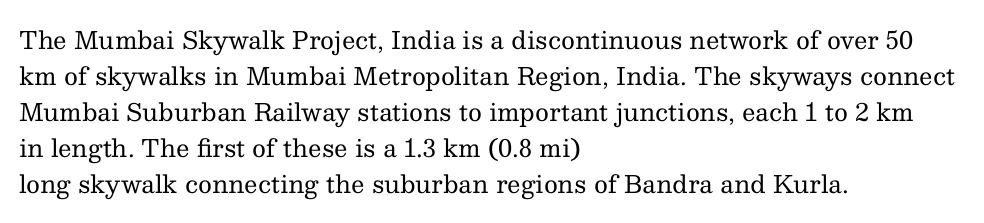
Q: Is the text bold? A: No.
Q: Is the text italic (slanted)? A: No, it is upright.
Q: Is the text underlined? A: No.
Q: How is the paragraph aligned? A: Left-aligned.
Q: Is the spacing between letters normal or unusually wide? A: Normal.
Q: Is the spacing between lines tight, normal or loose? A: Normal.
